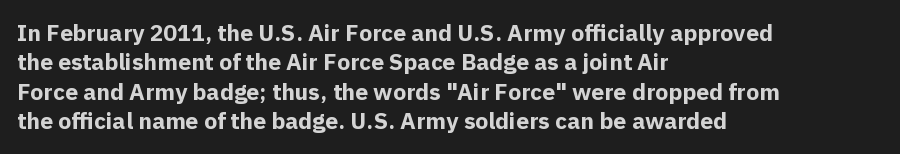
The image shows 23 px bold type, upright; set left-aligned, normal line spacing (1.28x), normal letter spacing, not underlined.
